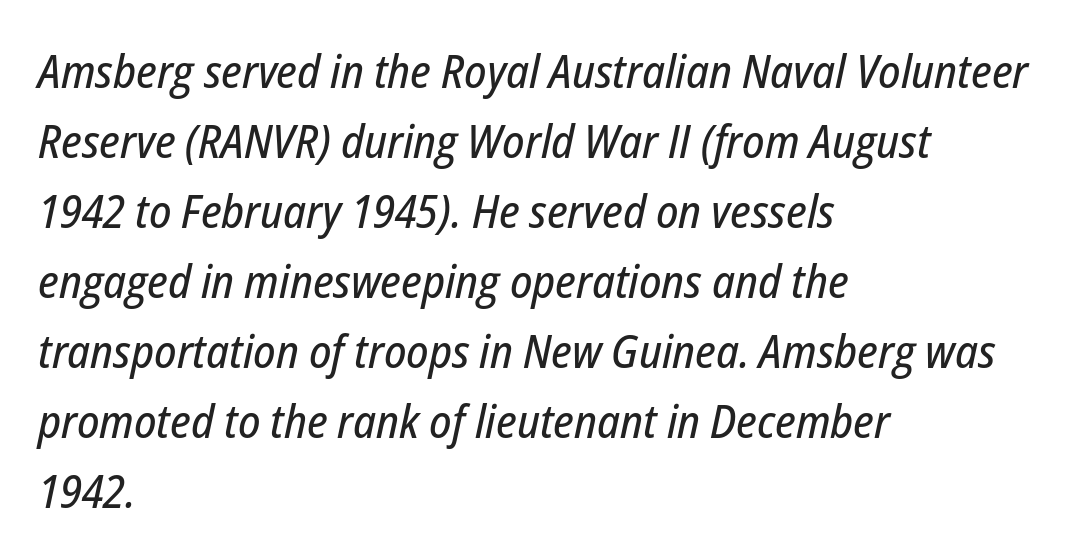
The image shows 46 px condensed type, italic (leaning right); set left-aligned, normal line spacing (1.52x), normal letter spacing, not underlined; low stroke contrast and a medium x-height.
